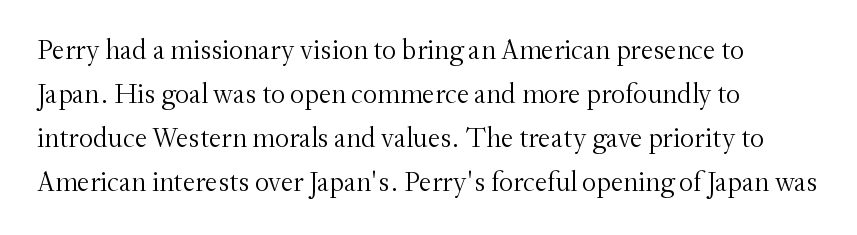
A light-to-regular cut is what we see here. The specimen omits any rule beneath the text block's lines. Interline gaps are of average width in this sample. Regarding serifs, this sample has them. The face used here is proportionally spaced, like ordinary book or web type.
